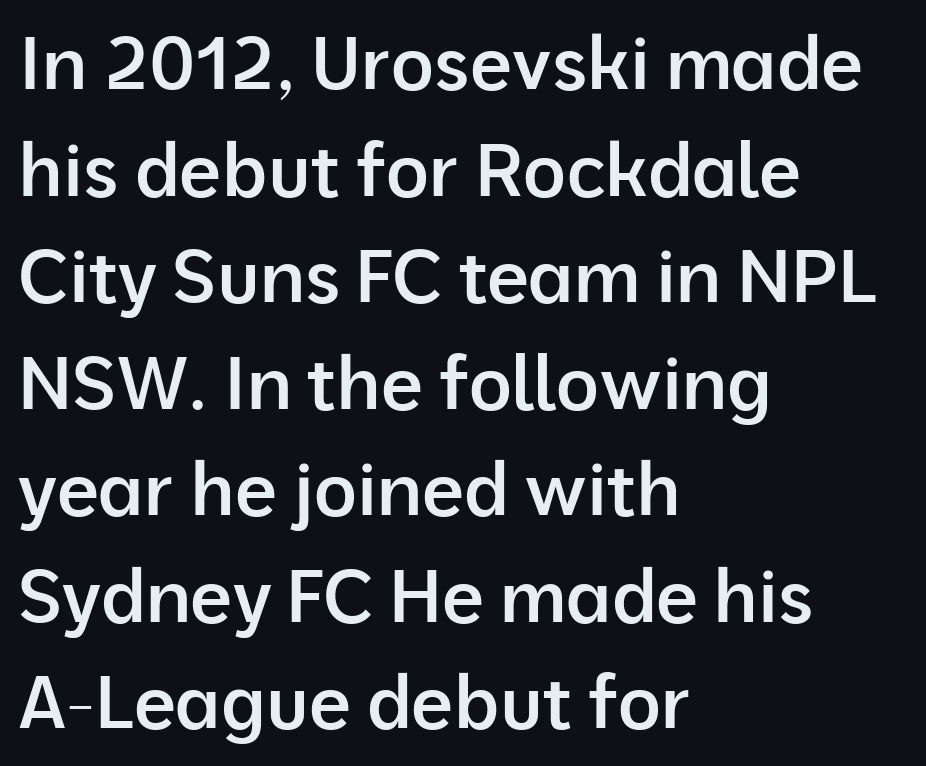
The image shows 74 px semibold sans-serif type, upright; set left-aligned, normal line spacing (1.44x), normal letter spacing, not underlined; low stroke contrast and a medium x-height.
